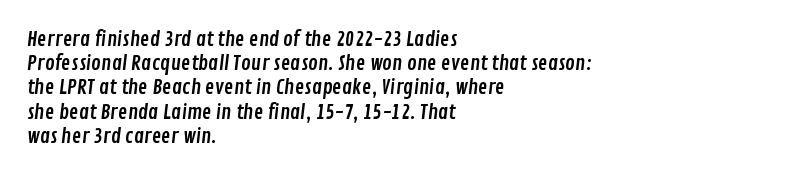
{"underline": "no", "align": "left", "line_spacing_ratio": 1.21, "letter_spacing": "normal", "letter_spacing_em": 0.0, "glyph_px": 20}
